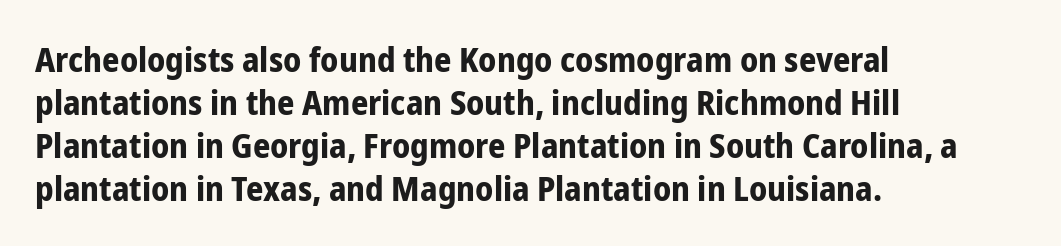
{"serif": "no", "italic": "no", "bold": "yes", "weight": "bold", "width": "condensed", "stroke_contrast": "low", "x_height": "medium", "monospaced": "no", "underline": "no", "align": "left", "line_spacing": "normal", "line_spacing_ratio": 1.26, "letter_spacing": "normal", "letter_spacing_em": 0.0, "glyph_px": 34}
